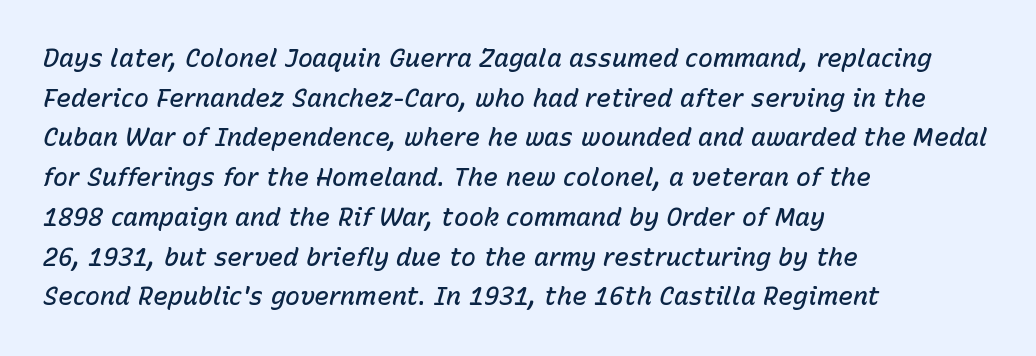
The setting favours the left margin, as ordinary paragraphs usually do. Just letters on the line, the space beneath them empty. There's an unmistakable incline to the writing here. Is the type bold? Partly — it's a semibold, heavier than regular but not fully bold. Students, note that the glyphs here touch the page at normal intervals. Leading: standard.
